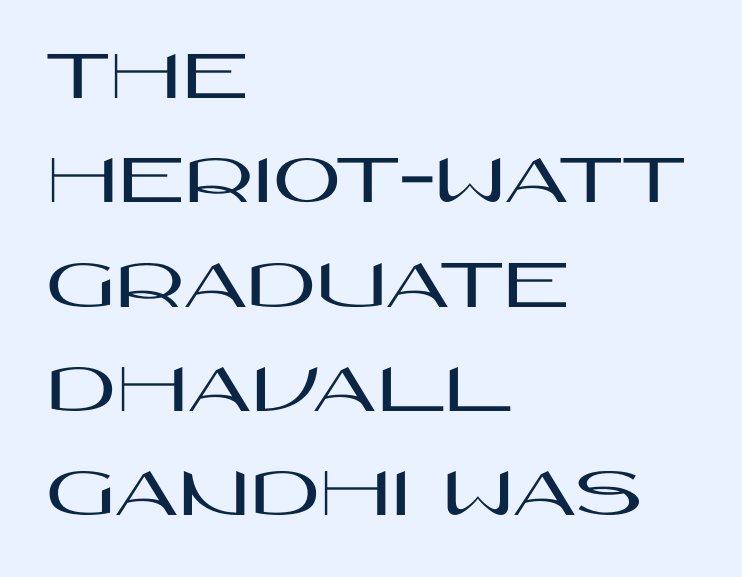
Q: Is the text italic (slanted)? A: No, it is upright.
Q: Is the typeface a serif or a sans-serif typeface? A: Sans-serif.
Q: Is the text underlined? A: No.
Q: How is the paragraph aligned? A: Left-aligned.
Q: Is the spacing between letters normal or unusually wide? A: Normal.
Q: Is the spacing between lines tight, normal or loose? A: Normal.
Q: Width (condensed, normal, or wide)? A: Wide.
Q: Stroke contrast? A: High.
Q: x-height? A: Large.
Q: Monospaced? A: No.
